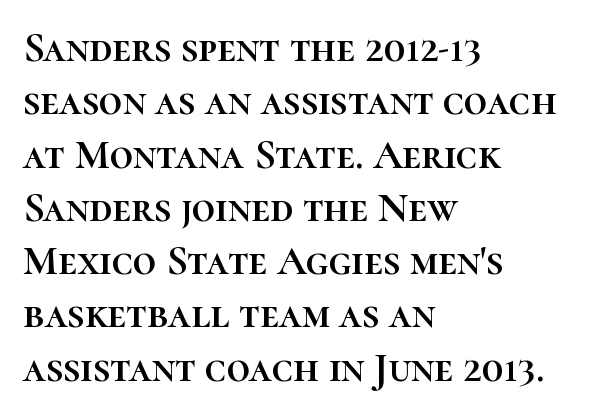
Q: Is the text italic (slanted)? A: No, it is upright.
Q: Is the text underlined? A: No.
Q: How is the paragraph aligned? A: Left-aligned.
Q: Is the spacing between letters normal or unusually wide? A: Normal.
Q: Is the spacing between lines tight, normal or loose? A: Normal.
Q: Width (condensed, normal, or wide)? A: Normal.
Q: Stroke contrast? A: High.
Q: x-height? A: Medium.
Q: Monospaced? A: No.
